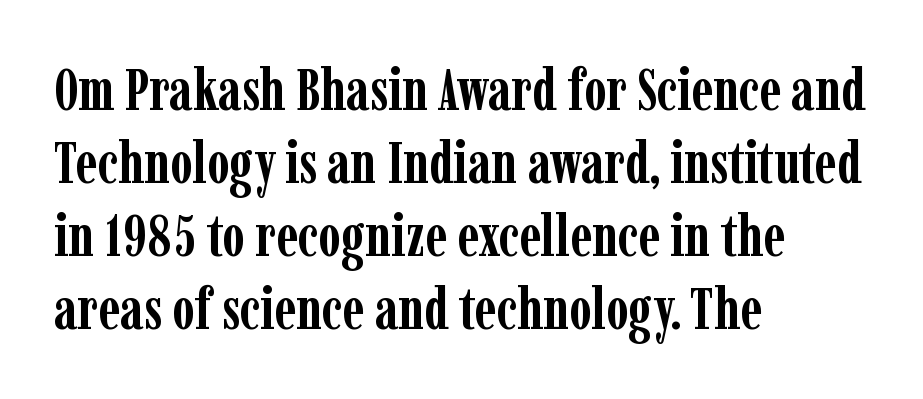
The image shows 58 px semibold, condensed serif type, upright; set left-aligned, normal line spacing (1.26x), normal letter spacing, not underlined; low stroke contrast and a medium x-height.
